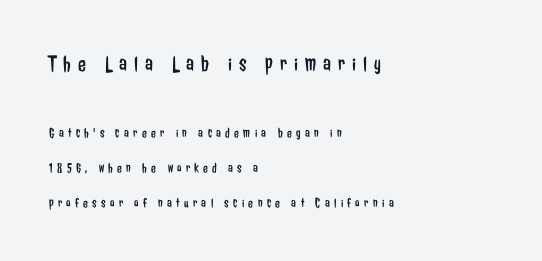
{"italic": "no", "bold": "no", "underline": "no", "align": "left", "line_spacing": "loose", "line_spacing_ratio": 2.48, "letter_spacing": "wide", "letter_spacing_em": 0.31, "larger_block": "first", "size_ratio": 1.64, "glyph_px": 23}
